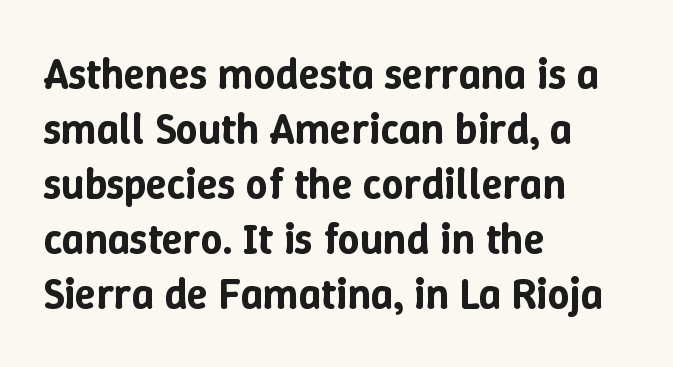
{"italic": "no", "width": "normal", "stroke_contrast": "low", "x_height": "medium", "monospaced": "no", "underline": "no", "align": "left", "line_spacing": "normal", "line_spacing_ratio": 1.28, "letter_spacing": "normal", "letter_spacing_em": 0.0, "glyph_px": 43}
